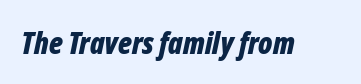
Q: Is the text bold? A: Yes.
Q: Is the text italic (slanted)? A: Yes, it leans right by about 12 degrees.
Q: Is the text underlined? A: No.
Q: Is the spacing between letters normal or unusually wide? A: Normal.
Q: Width (condensed, normal, or wide)? A: Condensed.
Q: Stroke contrast? A: Low.
Q: x-height? A: Medium.
Q: Monospaced? A: No.
